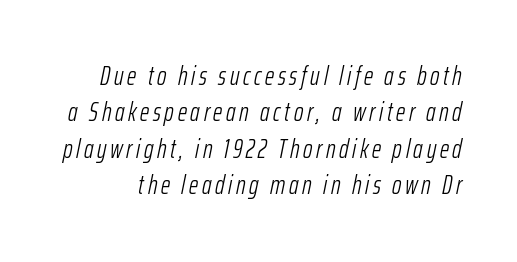
The image shows 26 px text type, italic (leaning right); set normal line spacing (1.4x), not underlined.
